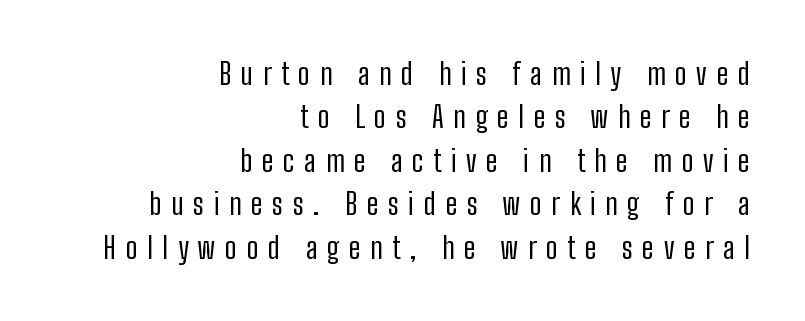
Rule under the text: the space is simply empty. Ascenders rise straight up at ninety degrees. A typesetter would call this proportional, since set widths differ per character. Is this a heavy cut? Hardly; it is regular or lighter. Does extra space separate the letters? Yes, quite a lot of it.
